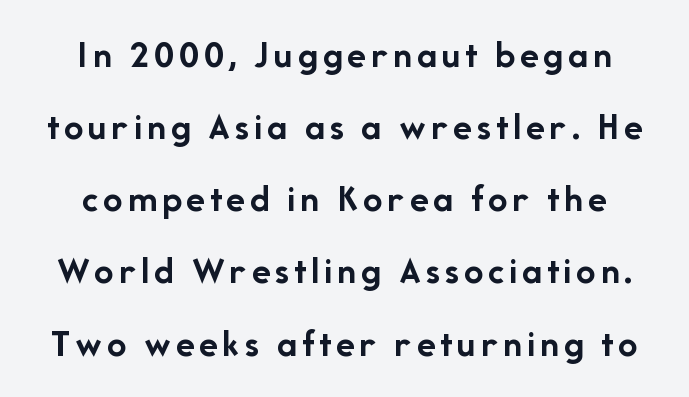
Q: Is the text bold? A: Yes.
Q: Is the text italic (slanted)? A: No, it is upright.
Q: Is the typeface a serif or a sans-serif typeface? A: Sans-serif.
Q: Is the text underlined? A: No.
Q: How is the paragraph aligned? A: Centered.
Q: Width (condensed, normal, or wide)? A: Normal.
Q: Stroke contrast? A: Low.
Q: x-height? A: Medium.
Q: Monospaced? A: No.
